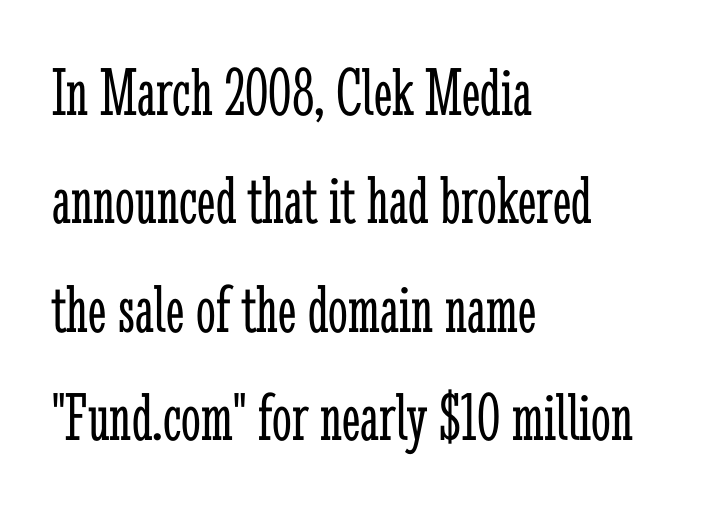
Is this a fixed-width face? No — the glyphs have proportional, varying widths. No extra ink here — the face is not bold. Between one letter and the next there's only the usual sliver of space. The vertical gap from one line to the next is medium. Upright lettering throughout.
